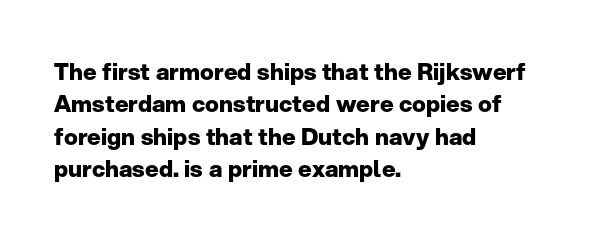
The space directly below the letters is spotless. A dark, heavy texture on the line: the type is bold. Every row of glyphs begins at an identical x-position on the left. Posture: vertical.
